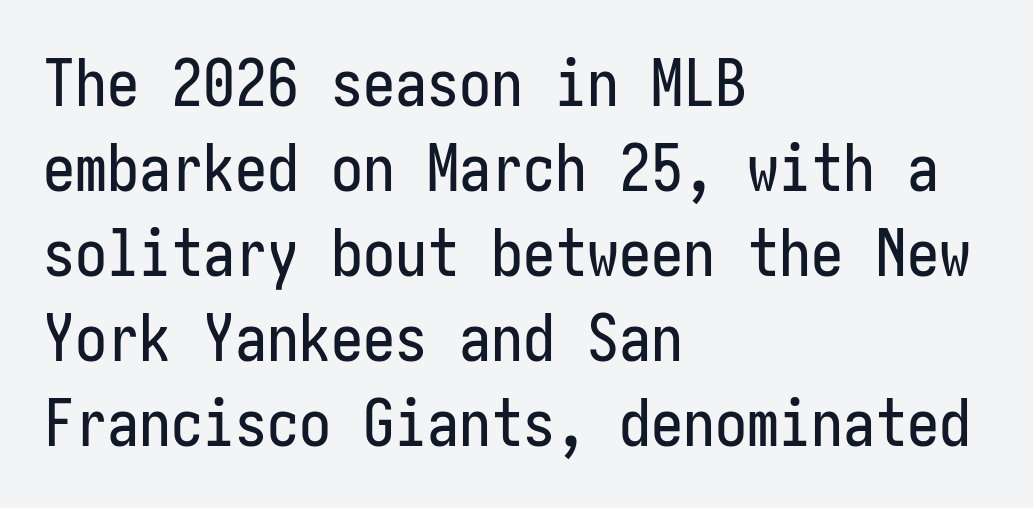
Q: Is the text italic (slanted)? A: No, it is upright.
Q: Is the typeface a serif or a sans-serif typeface? A: Sans-serif.
Q: Is the text underlined? A: No.
Q: How is the paragraph aligned? A: Left-aligned.
Q: Is the spacing between letters normal or unusually wide? A: Normal.
Q: Is the spacing between lines tight, normal or loose? A: Normal.
Q: Width (condensed, normal, or wide)? A: Condensed.
Q: Stroke contrast? A: Low.
Q: x-height? A: Medium.
